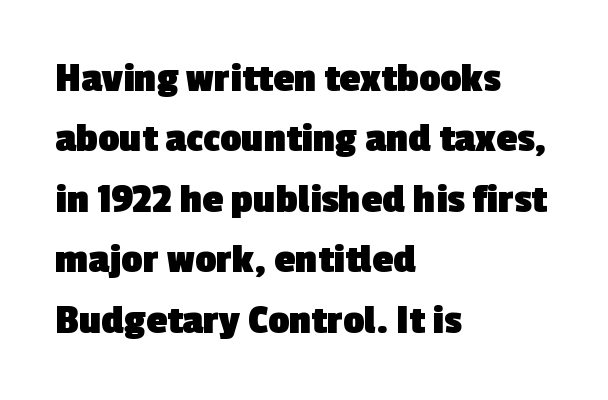
The image shows 42 px heavy sans-serif type; set left-aligned, normal line spacing (1.44x), normal letter spacing, not underlined; a medium x-height.
